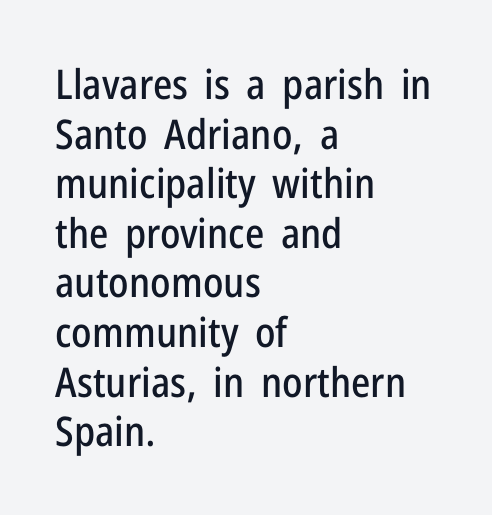
{"serif": "no", "italic": "no", "width": "condensed", "stroke_contrast": "low", "x_height": "medium", "monospaced": "no", "underline": "no", "align": "left", "line_spacing_ratio": 1.21, "letter_spacing": "normal", "letter_spacing_em": 0.0, "glyph_px": 41}
